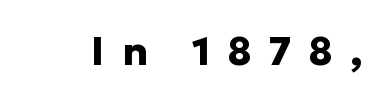
The image shows 39 px heavy sans-serif type, upright; set unusually wide letter spacing (+0.45 em), not underlined; low stroke contrast and a medium x-height.
